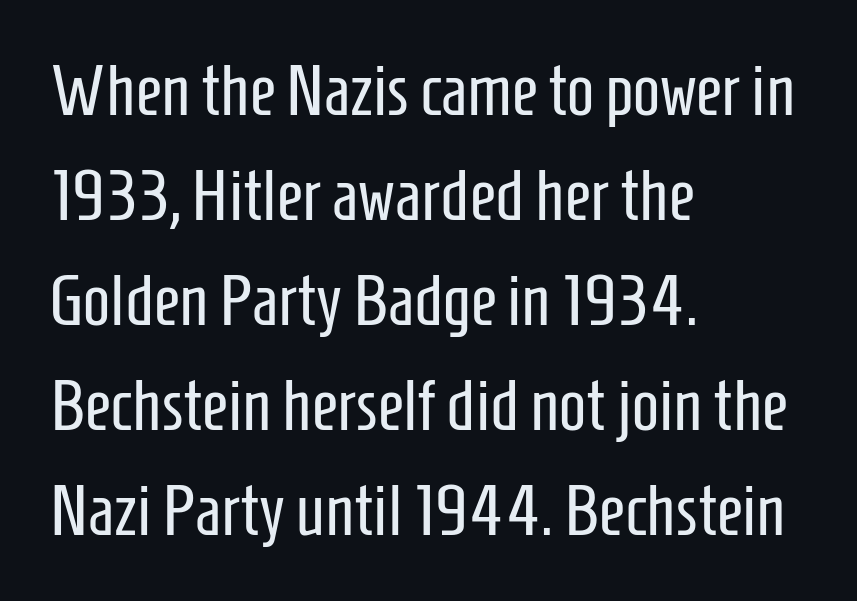
The image shows 72 px regular-weight, condensed sans-serif type, upright; set left-aligned, normal line spacing (1.46x), normal letter spacing, not underlined; low stroke contrast and a medium x-height.
